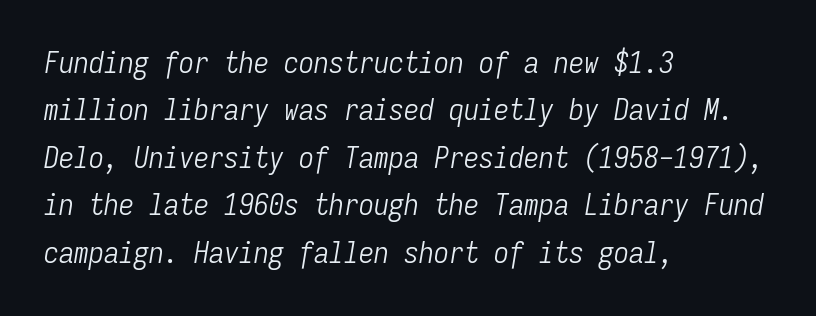
Short and long lines alike share a common starting point at left. Evenly set lines give the paragraph a standard silhouette. Here the glyphs are tracked normally, forming tight word shapes. These glyphs show unthickened strokes, regular width or finer. Rule under the text: the space is simply empty.
